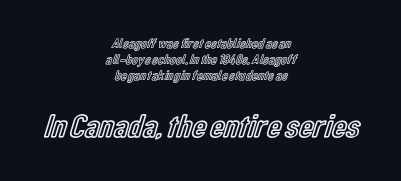
Q: Is the text italic (slanted)? A: Yes.
Q: Is the text underlined? A: No.
Q: How is the paragraph aligned? A: Centered.
Q: Is the spacing between letters normal or unusually wide? A: Normal.
Q: Is the spacing between lines tight, normal or loose? A: Tight.
Q: Which block of text is set in a larger size, the first (top) or the second (bottom)? A: The second (bottom) one.
Q: Width (condensed, normal, or wide)? A: Condensed.
Q: x-height? A: Medium.
Q: Monospaced? A: No.
